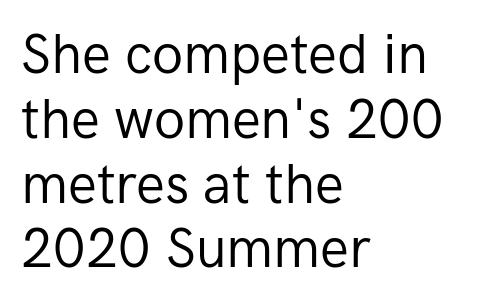
Do the letters lean? They stand straight. Unlike a traditional serif, this face leaves its strokes unadorned. Lines of text with bare space underneath. Tracking value appears to be zero — textbook default spacing.
